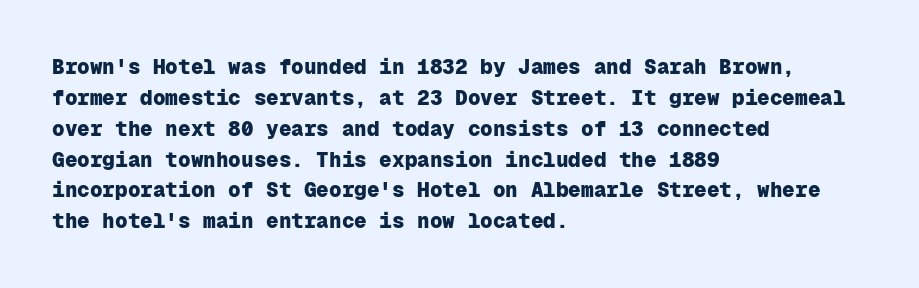
Q: Is the text bold? A: Yes.
Q: Is the text italic (slanted)? A: No, it is upright.
Q: Is the text underlined? A: No.
Q: How is the paragraph aligned? A: Left-aligned.
Q: Is the spacing between letters normal or unusually wide? A: Normal.
Q: Is the spacing between lines tight, normal or loose? A: Normal.
